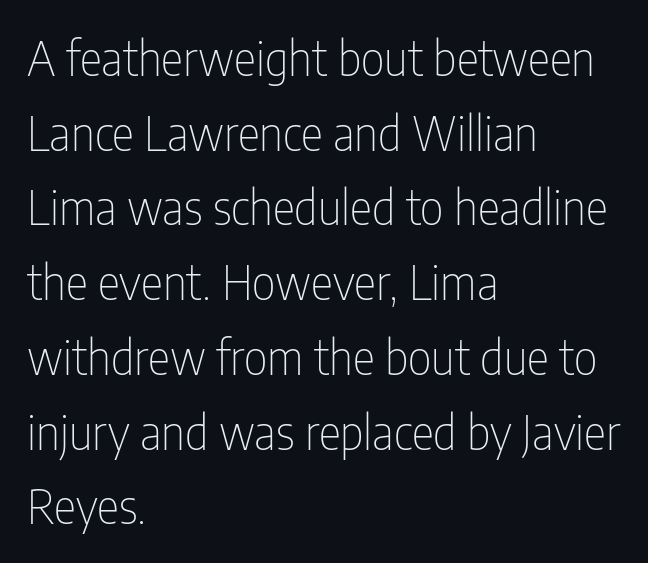
{"serif": "no", "italic": "no", "bold": "no", "weight": "thin", "width": "condensed", "stroke_contrast": "low", "x_height": "medium", "monospaced": "no", "underline": "no", "align": "left", "line_spacing": "normal", "line_spacing_ratio": 1.59, "letter_spacing": "normal", "letter_spacing_em": 0.0, "glyph_px": 47}
